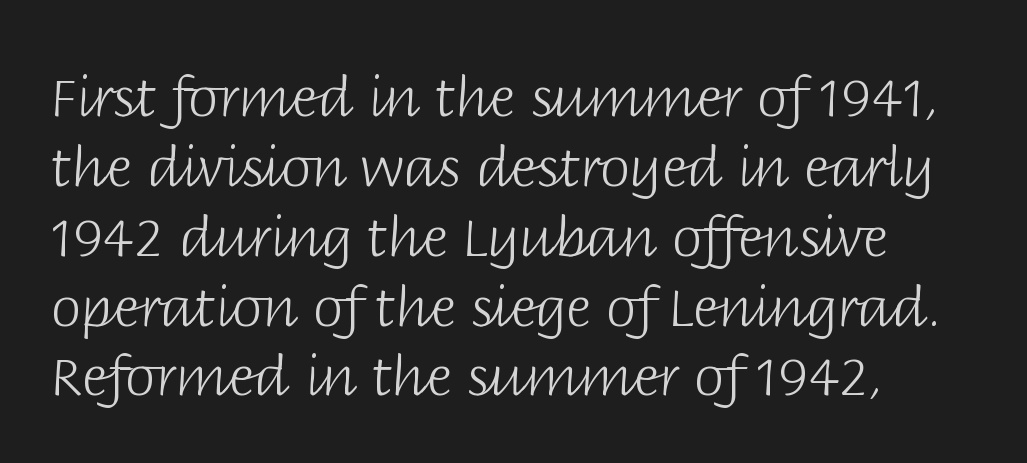
The image shows 55 px light sans-serif type, upright; set left-aligned, normal line spacing (1.27x), normal letter spacing, not underlined; low stroke contrast and a large x-height.
